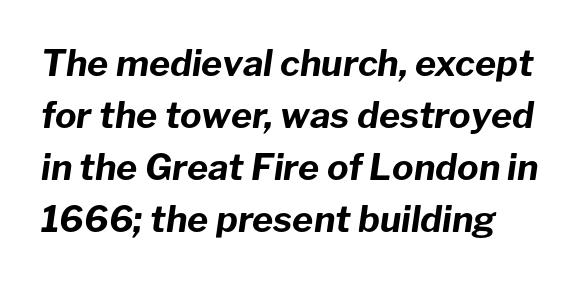
{"italic": "yes", "lean": "right", "slant_degrees": 8, "bold": "yes", "weight": "bold", "width": "normal", "stroke_contrast": "low", "x_height": "medium", "monospaced": "no", "underline": "no", "line_spacing": "normal", "line_spacing_ratio": 1.44, "letter_spacing": "normal", "letter_spacing_em": 0.0, "glyph_px": 36}
